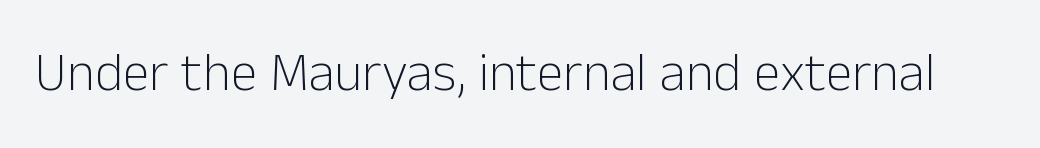
{"serif": "no", "italic": "no", "bold": "no", "weight": "light", "width": "normal", "stroke_contrast": "low", "x_height": "medium", "monospaced": "no", "underline": "no", "letter_spacing": "normal", "letter_spacing_em": 0.0, "glyph_px": 54}
